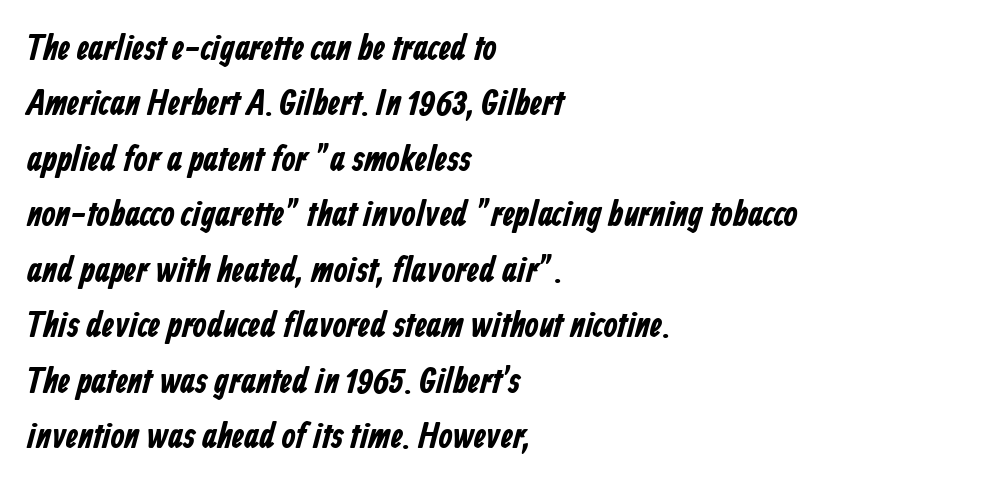
{"serif": "no", "bold": "yes", "weight": "bold", "width": "condensed", "stroke_contrast": "low", "x_height": "medium", "monospaced": "no", "underline": "no", "align": "left", "line_spacing": "normal", "line_spacing_ratio": 1.54, "letter_spacing": "normal", "letter_spacing_em": 0.0, "glyph_px": 36}
